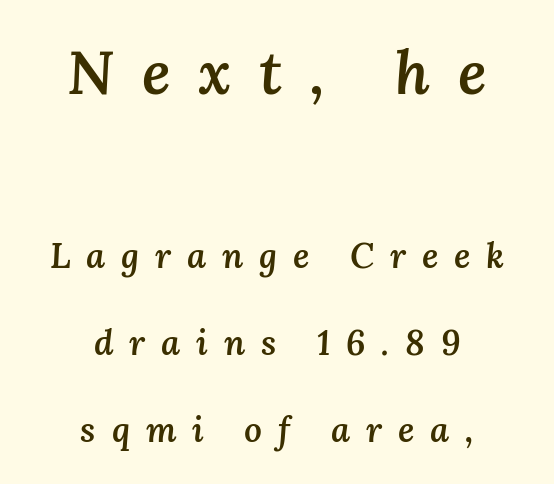
Posture: slanted. Underlining? Definitely not there. Each letter keeps its own natural width here, so spacing adapts to shape. Quick note: interline space is abundant. The designer gave the opening block more size than the closing block.
